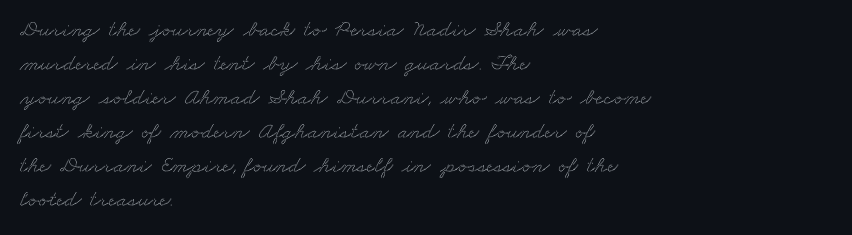
The image shows 23 px text type; set left-aligned, normal line spacing (1.48x), normal letter spacing, not underlined.
